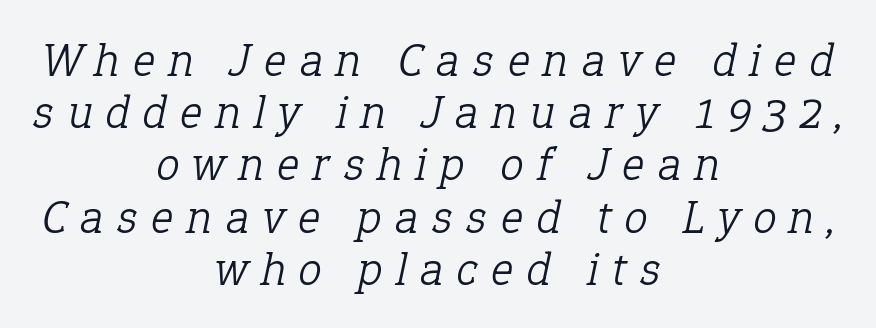
Q: Is the text bold? A: No.
Q: Is the text italic (slanted)? A: Yes, it leans right by about 12 degrees.
Q: Is the typeface a serif or a sans-serif typeface? A: Serif.
Q: Is the text underlined? A: No.
Q: How is the paragraph aligned? A: Centered.
Q: Is the spacing between letters normal or unusually wide? A: Unusually wide.
Q: Is the spacing between lines tight, normal or loose? A: Tight.
Q: Width (condensed, normal, or wide)? A: Normal.
Q: Stroke contrast? A: Low.
Q: x-height? A: Medium.
Q: Monospaced? A: No.
